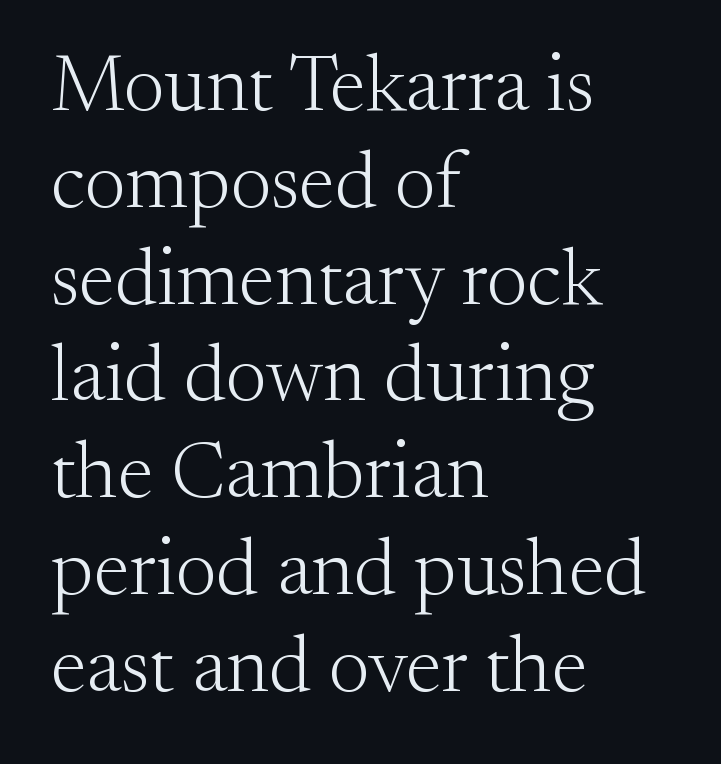
The designer went with a serif here, giving each stem small feet. The letters sit at their default tracking, neither squeezed nor spread. Weight: regular or lighter. The foot of each line stays bare and open. The lettering stays uniformly vertical, giving the passage a roman look.
